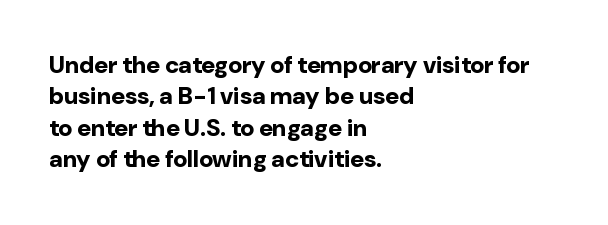
The image shows 24 px bold type, upright; set left-aligned, normal line spacing (1.31x), normal letter spacing, not underlined.
